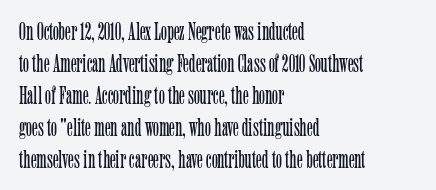
Glance below the letters and you will spot only blank space. The weight tops out at a normal text grade. Teacher's note: observe the even left margin — that is flush-left alignment. Interline gaps are of average width in this sample. In terms of posture, this sample is upright.
